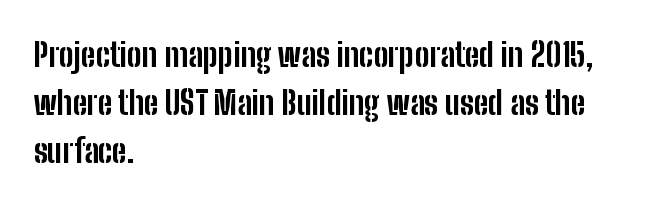
The image shows 33 px bold, condensed sans-serif type, upright; set left-aligned, normal line spacing (1.45x), normal letter spacing, not underlined; low stroke contrast and a medium x-height.
